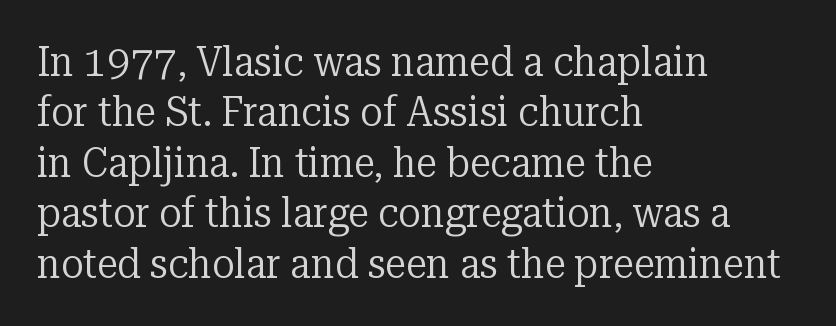
{"serif": "yes", "italic": "no", "bold": "no", "weight": "regular", "width": "normal", "stroke_contrast": "low", "x_height": "medium", "monospaced": "no", "underline": "no", "align": "left", "line_spacing_ratio": 1.2, "letter_spacing": "normal", "letter_spacing_em": 0.0, "glyph_px": 42}
